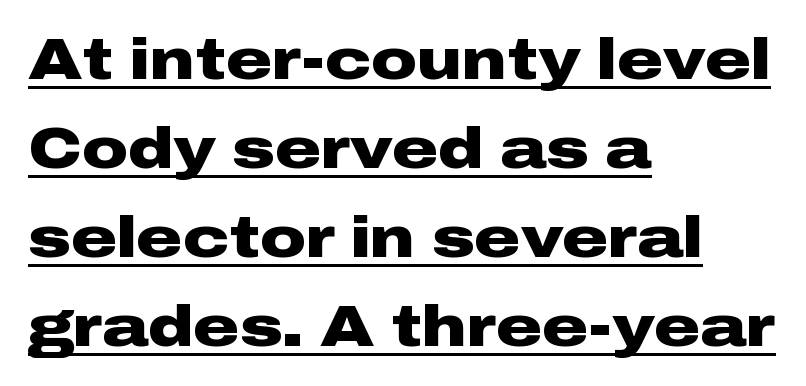
Q: Is the text bold? A: Yes.
Q: Is the text italic (slanted)? A: No, it is upright.
Q: Is the typeface a serif or a sans-serif typeface? A: Sans-serif.
Q: Is the text underlined? A: Yes.
Q: How is the paragraph aligned? A: Left-aligned.
Q: Is the spacing between letters normal or unusually wide? A: Normal.
Q: Is the spacing between lines tight, normal or loose? A: Normal.
Q: Width (condensed, normal, or wide)? A: Wide.
Q: Stroke contrast? A: Low.
Q: x-height? A: Medium.
Q: Monospaced? A: No.
